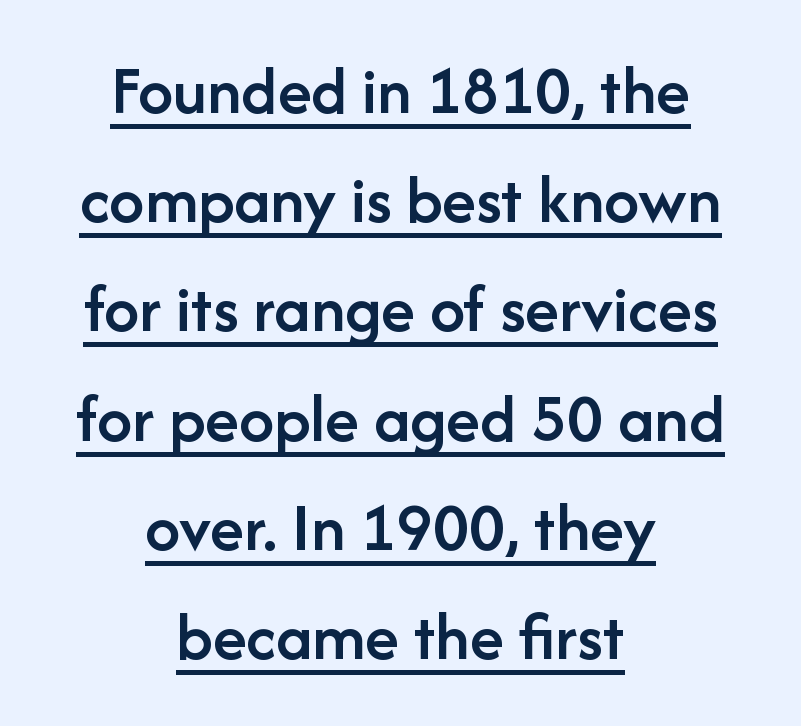
The image shows 70 px semibold sans-serif type, upright; set centered, normal line spacing (1.56x), normal letter spacing, underlined; low stroke contrast and a medium x-height.
